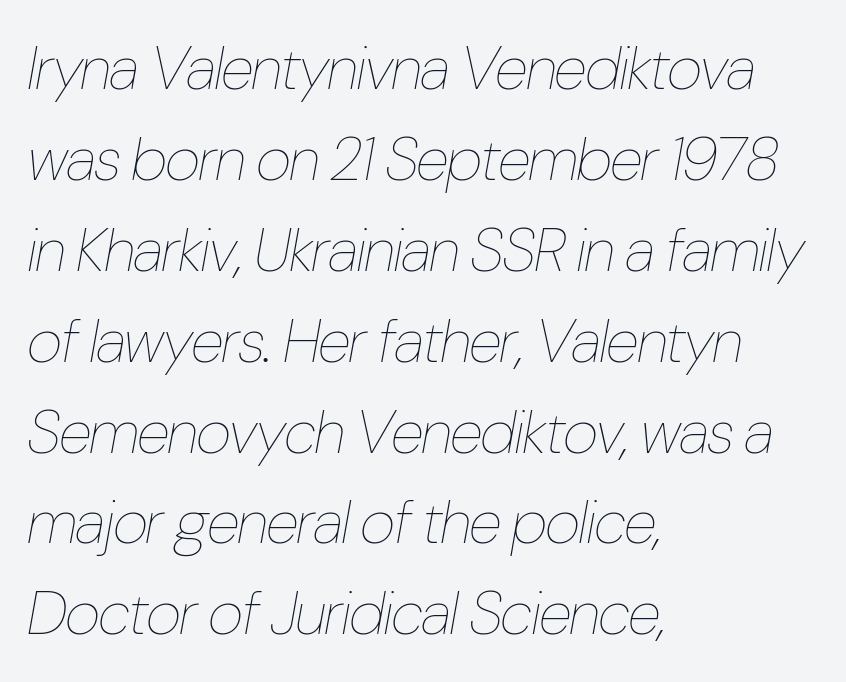
Line starts are locked; line ends wander. Yep, that's italic — everything's leaning. The face used here is proportionally spaced, like ordinary book or web type. Counters stay open thanks to moderate or lighter strokes. Line spacing here is normal. Standard letterfit; no display-style spreading of the glyphs.
